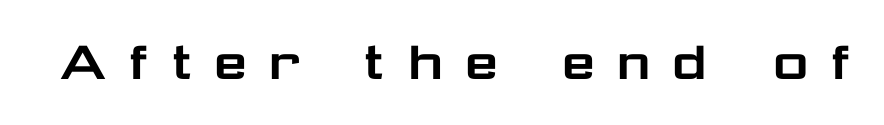
The image shows 62 px wide sans-serif type, upright; set unusually wide letter spacing (+0.29 em), not underlined; low stroke contrast and a medium x-height.
